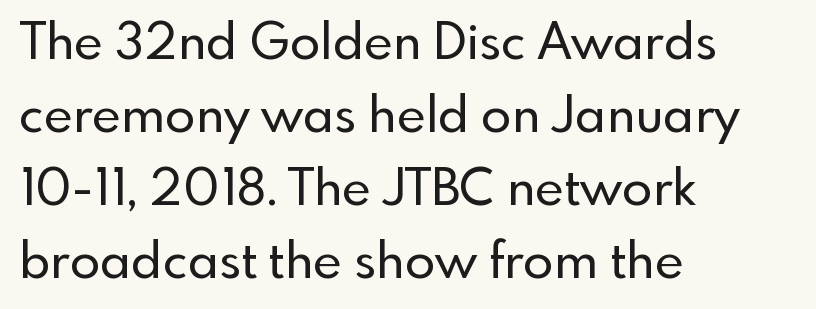
Q: Is the text italic (slanted)? A: No, it is upright.
Q: Is the typeface a serif or a sans-serif typeface? A: Sans-serif.
Q: Is the text underlined? A: No.
Q: How is the paragraph aligned? A: Left-aligned.
Q: Is the spacing between letters normal or unusually wide? A: Normal.
Q: Is the spacing between lines tight, normal or loose? A: Normal.
Q: Width (condensed, normal, or wide)? A: Normal.
Q: x-height? A: Small.
Q: Monospaced? A: No.
